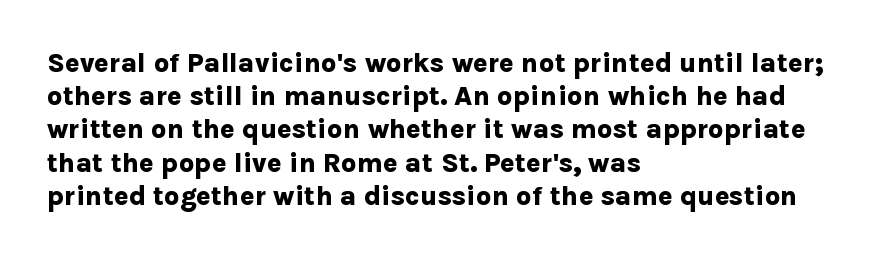
{"italic": "no", "bold": "yes", "underline": "no", "align": "left", "line_spacing_ratio": 1.23, "letter_spacing": "normal", "letter_spacing_em": 0.0, "glyph_px": 27}
